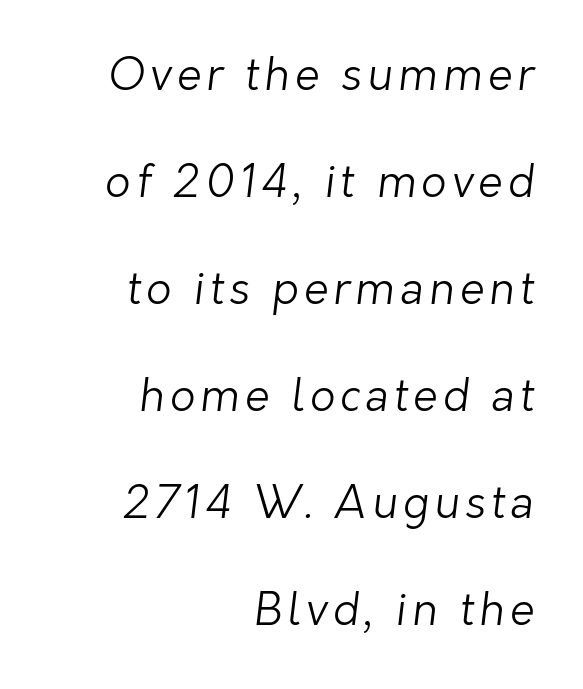
{"serif": "no", "bold": "no", "weight": "light", "width": "normal", "stroke_contrast": "low", "x_height": "medium", "monospaced": "no", "underline": "no", "align": "right", "line_spacing": "loose", "line_spacing_ratio": 2.43, "glyph_px": 44}
